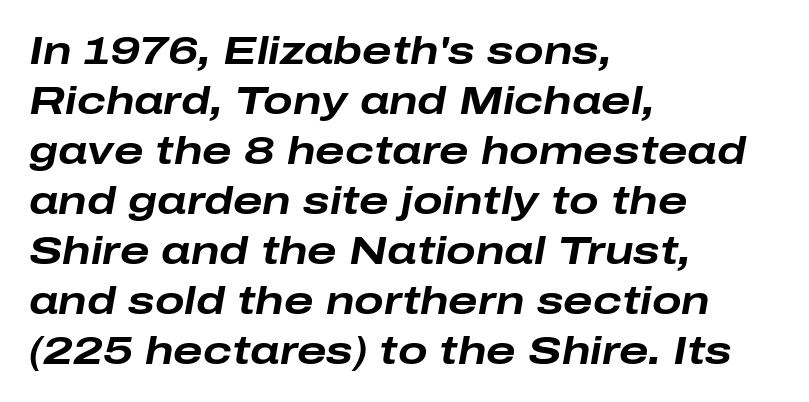
Varying glyph widths throughout — classic text-font behaviour. The paragraph shown leans on its left margin. Nobody touched the tracking dial on this one. Decoration check: the copy has no underline. In terms of weight, the rendering is a true, heavy bold. The face used here has a pronounced slope to its letters.
